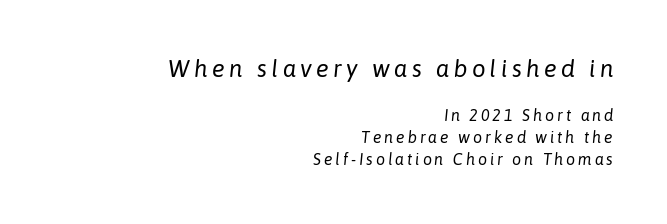
Letters have the restrained weight of plain body copy at most. Check the space under the baseline: it is left empty. Alignment: flush right. Vertical spacing — default. Emphasis-style slanted type is in use. If you squint, the top block still reads clearly — it's the larger of the two.
